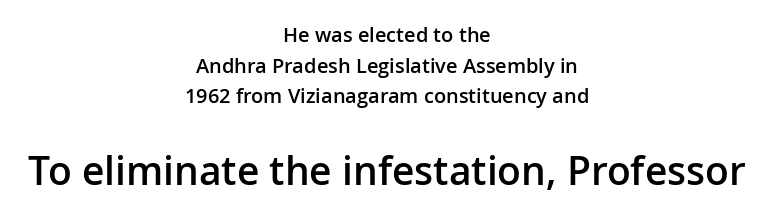
{"serif": "no", "italic": "no", "bold": "semi", "weight": "semibold", "width": "normal", "stroke_contrast": "low", "x_height": "medium", "monospaced": "no", "underline": "no", "align": "center", "line_spacing": "normal", "line_spacing_ratio": 1.53, "letter_spacing": "normal", "letter_spacing_em": 0.0, "larger_block": "second", "size_ratio": 1.95, "glyph_px": 39}
